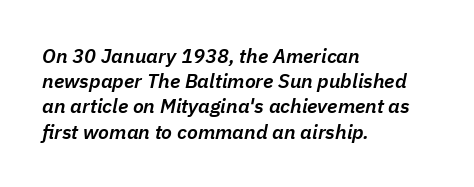
{"italic": "yes", "lean": "right", "slant_degrees": 11, "bold": "semi", "underline": "no", "align": "left", "line_spacing": "normal", "line_spacing_ratio": 1.26, "letter_spacing": "normal", "letter_spacing_em": 0.0, "glyph_px": 20}
